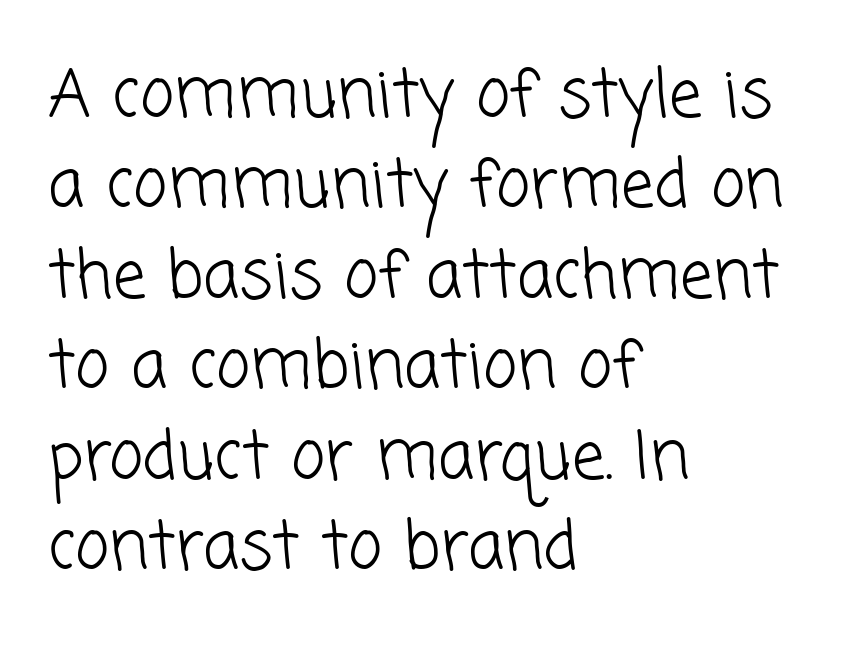
A light-to-regular cut is what we see here. Plain, unruled lines of type. Spacing verdict: proportional, widths tailored to each character. The typeface chosen for these lines omits serifs.
